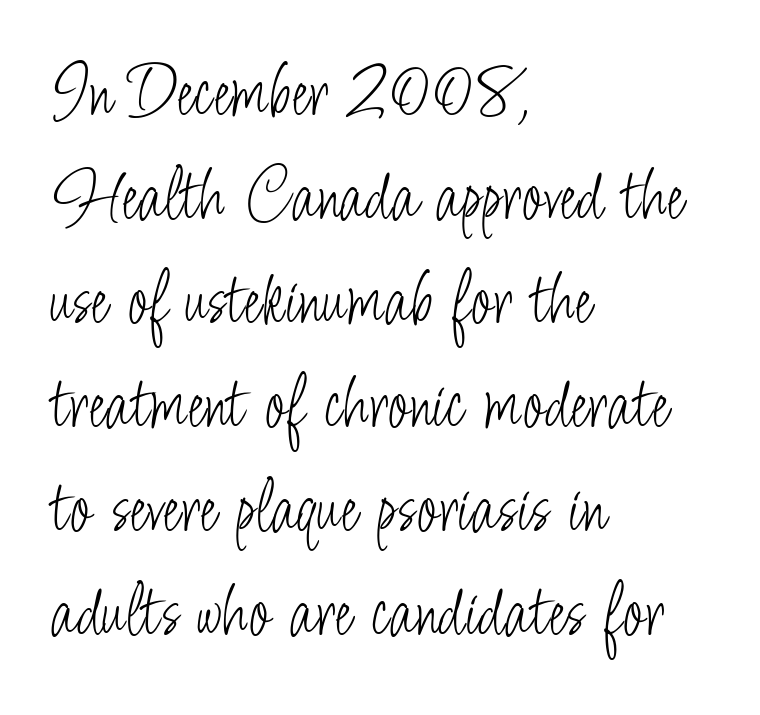
The image shows 77 px light, condensed sans-serif type; set left-aligned, normal line spacing (1.35x), normal letter spacing, not underlined; low stroke contrast and a small x-height.
